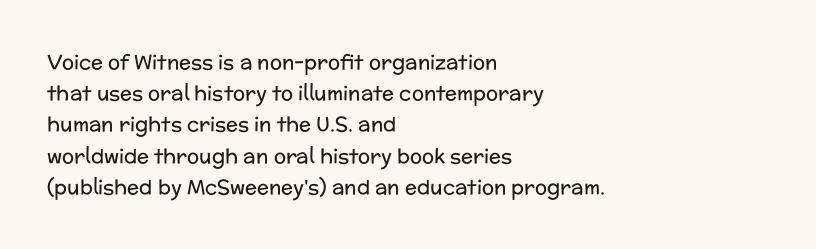
Q: Is the text bold? A: No.
Q: Is the text italic (slanted)? A: No, it is upright.
Q: Is the text underlined? A: No.
Q: How is the paragraph aligned? A: Left-aligned.
Q: Is the spacing between letters normal or unusually wide? A: Normal.
Q: Is the spacing between lines tight, normal or loose? A: Normal.
